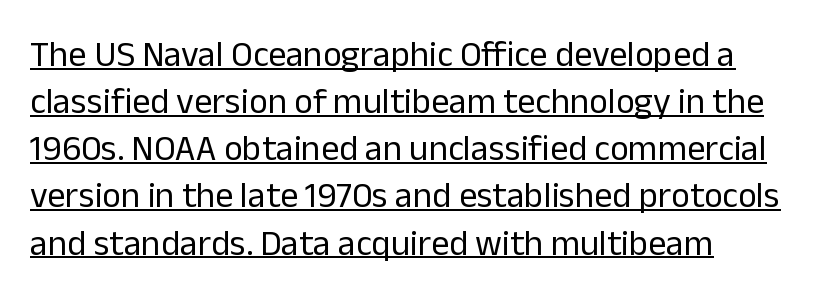
Spacing between characters is what you'd get straight out of the box. Do the characters align in a grid? No, the font is proportional. The weight would be labelled regular, book, light, or lighter still. This is the regular roman posture of the typeface. Check where the strokes stop: nothing finishes them off — pure sans. Line spacing here is normal.
